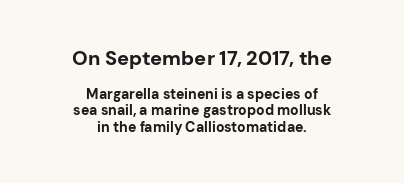
Set as a true bold cut, around the 700 mark. Where is the straight margin? There isn't one; the lines are centered. Reading top to bottom, the characters get smaller at the block break. Rendered with straight, roman letterforms.
